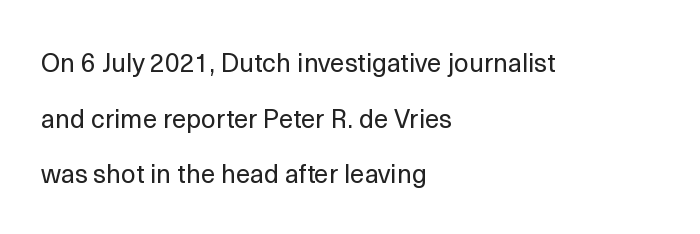
{"italic": "no", "bold": "no", "underline": "no", "align": "left", "line_spacing": "loose", "line_spacing_ratio": 2.14, "letter_spacing": "normal", "letter_spacing_em": 0.0, "glyph_px": 26}
